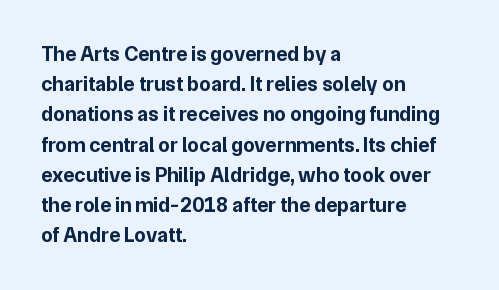
Emphasis by weight is at full strength: bold. Compared with typical body copy, the letter spacing here is the same. The passage shown is not underscored anywhere. Each new line begins a customary step beneath the previous one.
